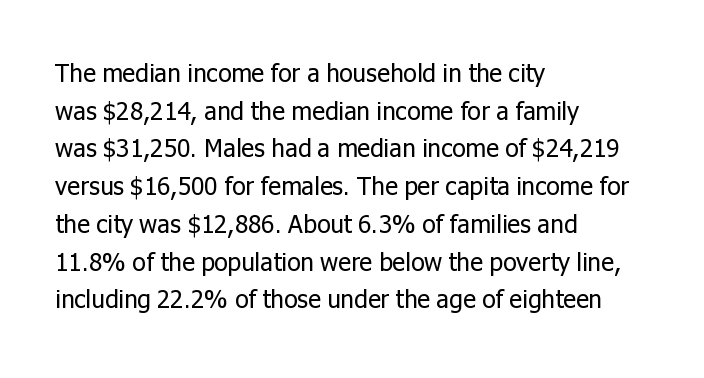
Q: Is the text bold? A: No.
Q: Is the text italic (slanted)? A: No, it is upright.
Q: Is the text underlined? A: No.
Q: How is the paragraph aligned? A: Left-aligned.
Q: Is the spacing between letters normal or unusually wide? A: Normal.
Q: Is the spacing between lines tight, normal or loose? A: Normal.
